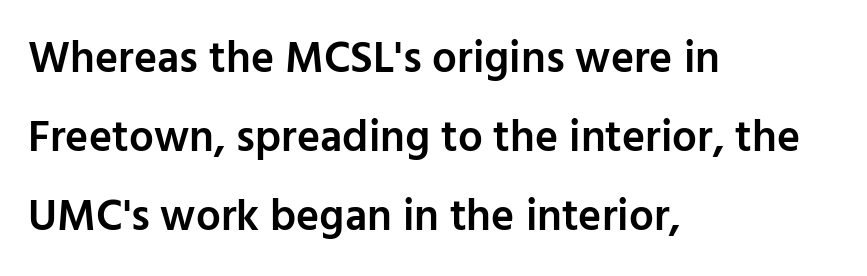
A bare baseline throughout the passage. This sample uses plain, unmodified letter spacing. These lines stack with their left ends in a neat column. In terms of posture, this sample is upright.
